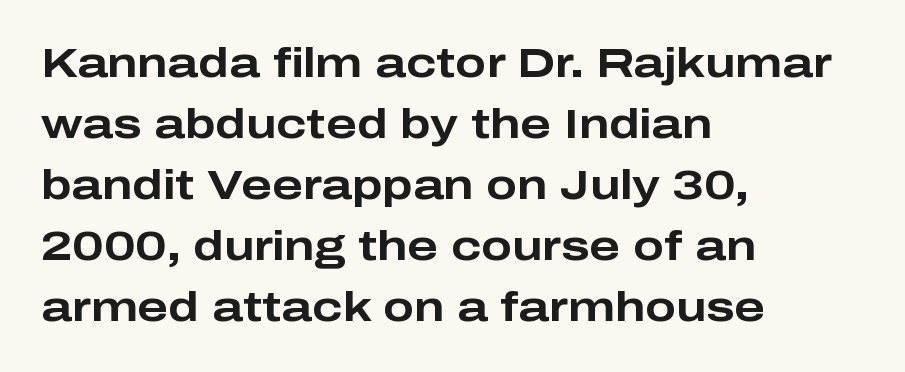
The image shows 41 px bold, wide sans-serif type, upright; set left-aligned, normal line spacing (1.49x), normal letter spacing, not underlined; low stroke contrast and a medium x-height.
